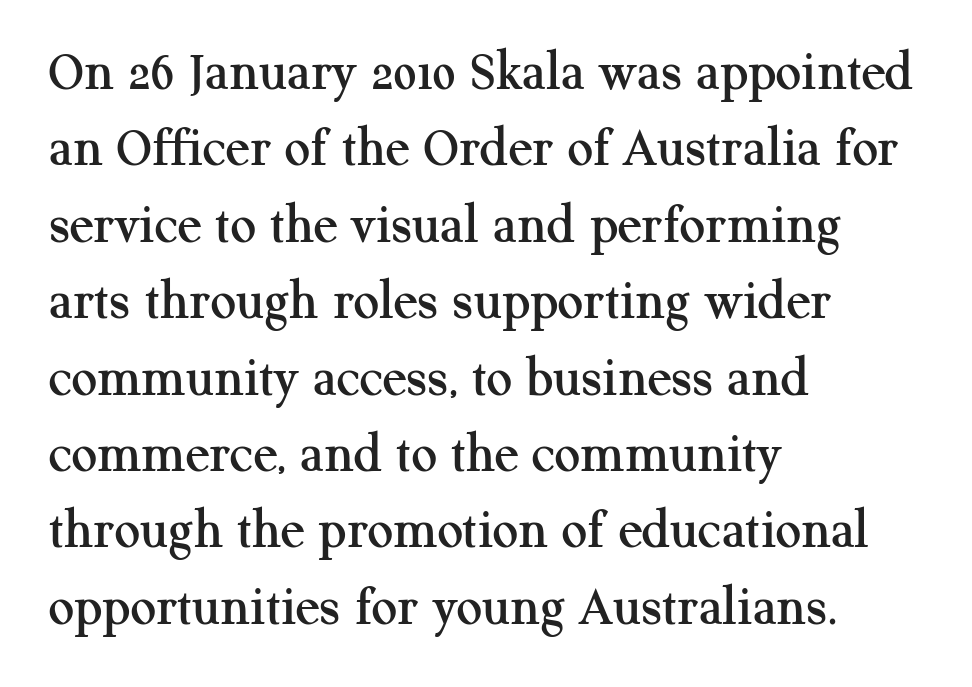
This rendering uses left alignment, leaving the right contour irregular. In terms of letterspacing, this is plain default setting. Posture: upright roman. Honestly, the row spacing looks completely unremarkable. Only glyphs here, with clear space below each row. You could not count columns in this text — the font is proportionally spaced.
